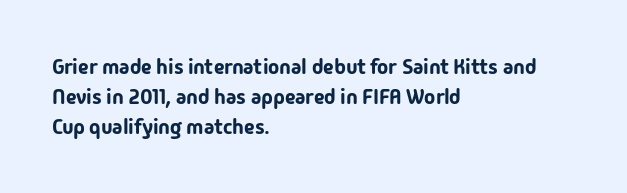
Which margin do the lines hug? The left one — the right edge is uneven. The letters stand upright; this is a roman face. Any mark beneath the type? The region is blank. The space between consecutive lines is moderate. No extra tracking has been applied to these lines.
